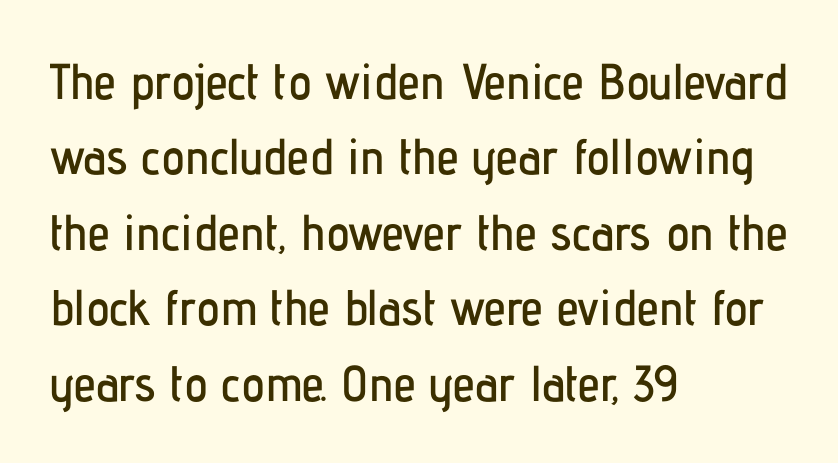
Quick note: not italic, upright. The foot of each line stays bare and open. This sample uses plain, unmodified letter spacing. What kind of face is this? One without serifs — a sans. Horizontal alignment here is leftward, the default for most running prose.
